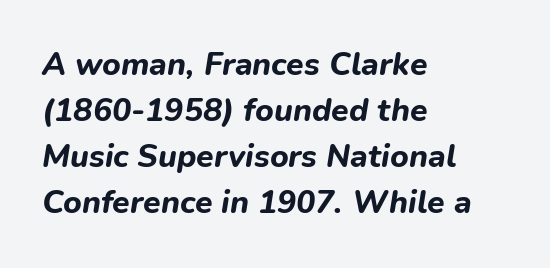
The image shows 32 px bold type, italic (leaning right); set left-aligned, normal line spacing (1.44x), normal letter spacing, not underlined; low stroke contrast and a medium x-height.
